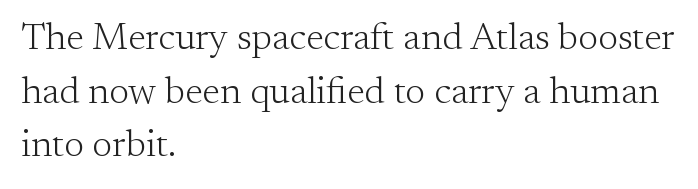
{"serif": "yes", "italic": "no", "bold": "no", "weight": "light", "width": "normal", "stroke_contrast": "medium", "x_height": "small", "monospaced": "no", "underline": "no", "align": "left", "line_spacing": "normal", "line_spacing_ratio": 1.41, "letter_spacing": "normal", "letter_spacing_em": 0.0, "glyph_px": 38}
